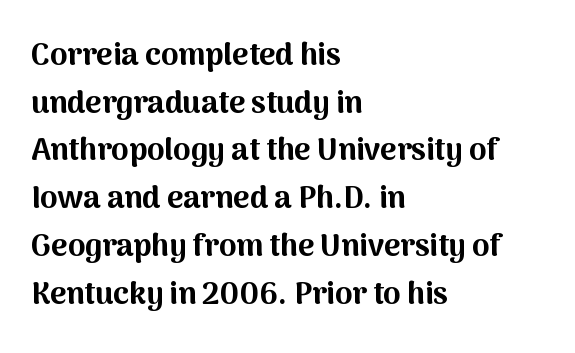
Q: Is the text bold? A: Yes.
Q: Is the text italic (slanted)? A: No, it is upright.
Q: Is the typeface a serif or a sans-serif typeface? A: Sans-serif.
Q: Is the text underlined? A: No.
Q: How is the paragraph aligned? A: Left-aligned.
Q: Is the spacing between letters normal or unusually wide? A: Normal.
Q: Is the spacing between lines tight, normal or loose? A: Normal.
Q: Width (condensed, normal, or wide)? A: Normal.
Q: Stroke contrast? A: Medium.
Q: x-height? A: Medium.
Q: Monospaced? A: No.
